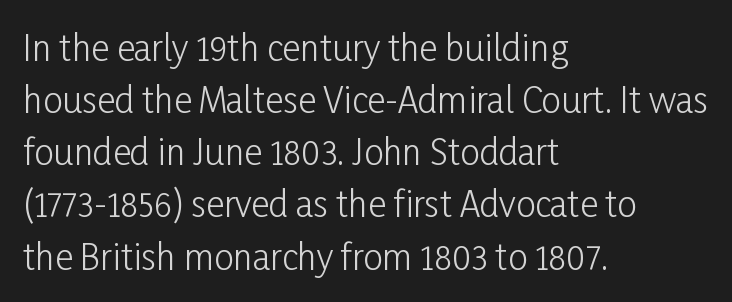
{"serif": "no", "italic": "no", "bold": "no", "weight": "light", "width": "condensed", "stroke_contrast": "low", "x_height": "medium", "monospaced": "no", "underline": "no", "align": "left", "line_spacing": "normal", "line_spacing_ratio": 1.49, "letter_spacing": "normal", "letter_spacing_em": 0.0, "glyph_px": 35}
